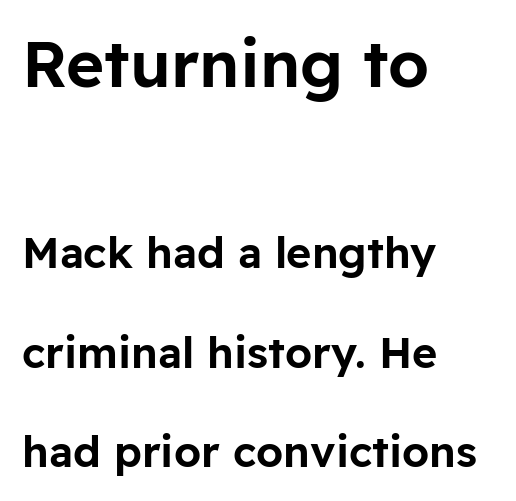
No extra tracking has been applied to these lines. A typesetter would call this proportional, since set widths differ per character. A typesetter would mark this as roman, not italic. To sum up the face: it is a sans, with no serifs. Leading is clearly above the norm, producing a sparse column.
